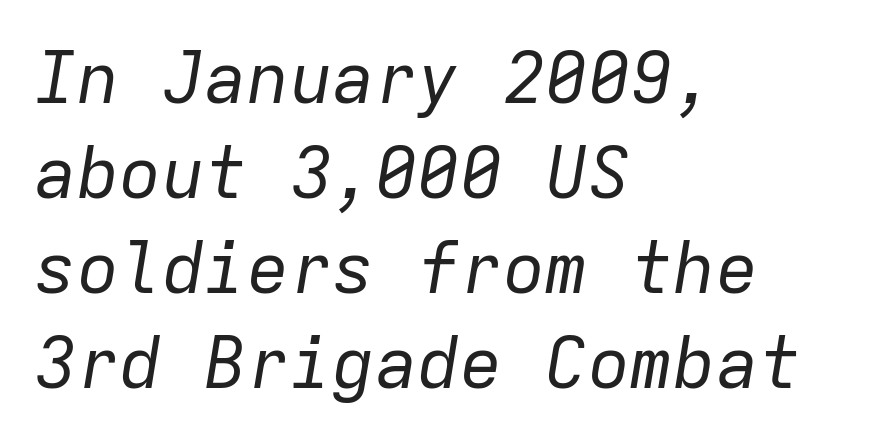
Compared with typical paragraphs, the rows here are spaced about the same. This is not heavy type; no bold has been used. In terms of posture, this sample is oblique. Tracking value appears to be zero — textbook default spacing. Each line starts at the same left margin while the right side varies. The face used here is monospaced, like something from a code editor.
